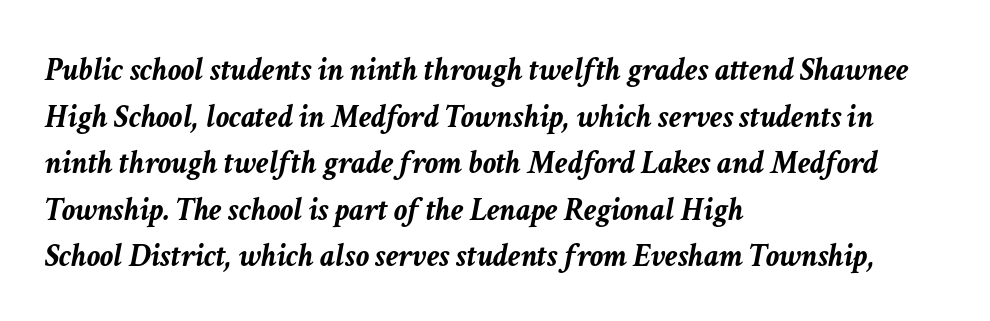
Q: Is the text bold? A: Yes.
Q: Is the text italic (slanted)? A: Yes, it leans right by about 11 degrees.
Q: Is the text underlined? A: No.
Q: How is the paragraph aligned? A: Left-aligned.
Q: Is the spacing between letters normal or unusually wide? A: Normal.
Q: Is the spacing between lines tight, normal or loose? A: Normal.
Q: Width (condensed, normal, or wide)? A: Normal.
Q: Stroke contrast? A: Low.
Q: x-height? A: Medium.
Q: Monospaced? A: No.
